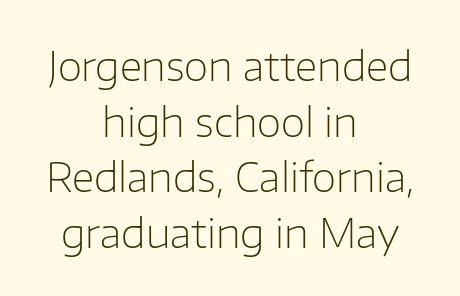
Q: Is the text bold? A: No.
Q: Is the text italic (slanted)? A: No, it is upright.
Q: Is the typeface a serif or a sans-serif typeface? A: Sans-serif.
Q: Is the text underlined? A: No.
Q: How is the paragraph aligned? A: Centered.
Q: Is the spacing between letters normal or unusually wide? A: Normal.
Q: Is the spacing between lines tight, normal or loose? A: Normal.
Q: Width (condensed, normal, or wide)? A: Normal.
Q: Stroke contrast? A: Low.
Q: x-height? A: Medium.
Q: Monospaced? A: No.
